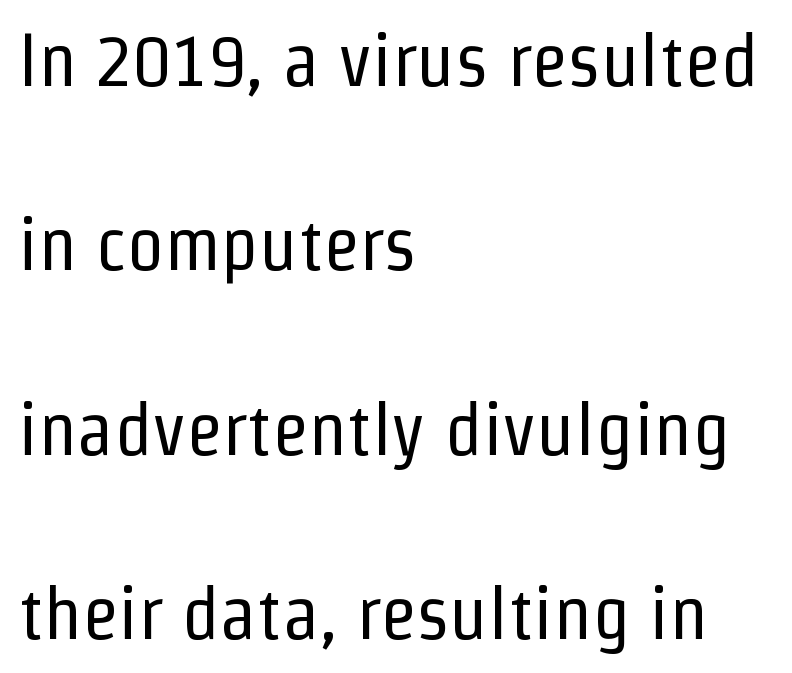
Q: Is the text bold? A: No.
Q: Is the text italic (slanted)? A: No, it is upright.
Q: Is the typeface a serif or a sans-serif typeface? A: Sans-serif.
Q: Is the text underlined? A: No.
Q: How is the paragraph aligned? A: Left-aligned.
Q: Is the spacing between letters normal or unusually wide? A: Normal.
Q: Is the spacing between lines tight, normal or loose? A: Loose.
Q: Width (condensed, normal, or wide)? A: Condensed.
Q: Stroke contrast? A: Low.
Q: x-height? A: Medium.
Q: Monospaced? A: No.
